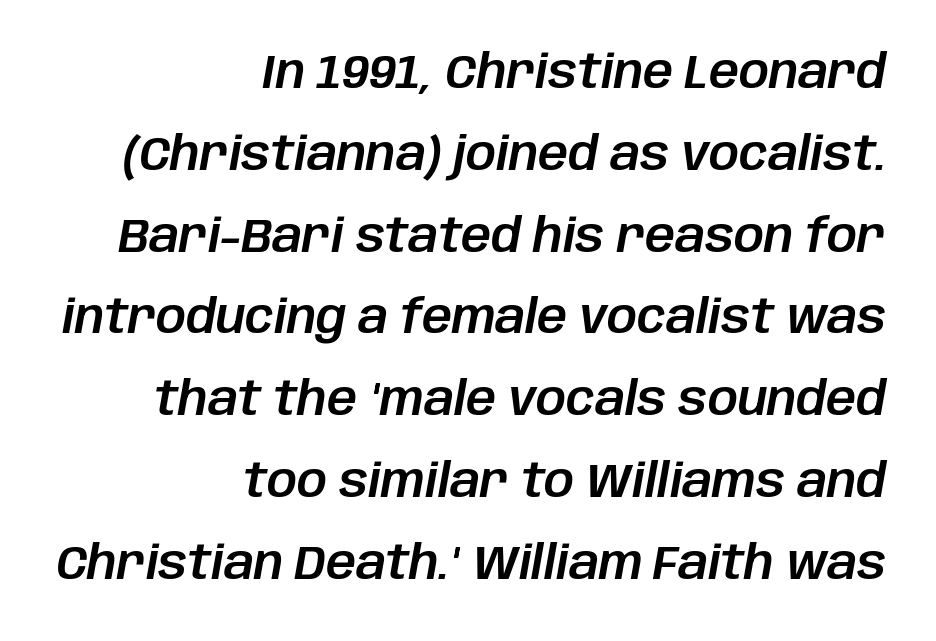
The image shows 47 px text type, italic (leaning right); set right-aligned, line spacing 1.74x, normal letter spacing, not underlined; low stroke contrast and a large x-height.
